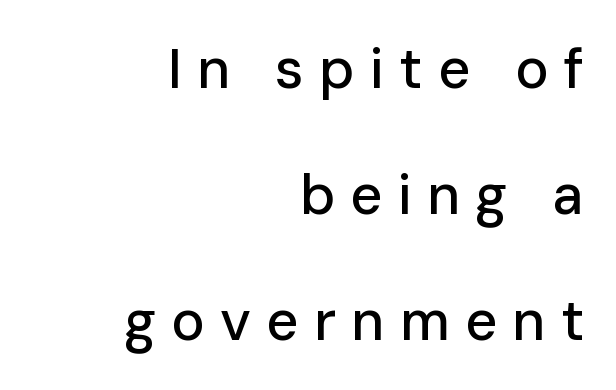
Q: Is the text italic (slanted)? A: No, it is upright.
Q: Is the typeface a serif or a sans-serif typeface? A: Sans-serif.
Q: Is the text underlined? A: No.
Q: How is the paragraph aligned? A: Right-aligned.
Q: Is the spacing between letters normal or unusually wide? A: Unusually wide.
Q: Is the spacing between lines tight, normal or loose? A: Loose.
Q: Width (condensed, normal, or wide)? A: Normal.
Q: Stroke contrast? A: Low.
Q: x-height? A: Medium.
Q: Monospaced? A: No.
